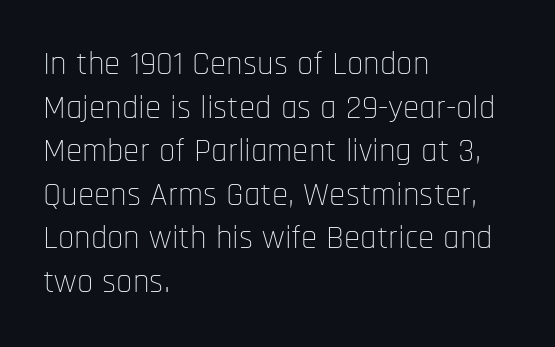
How would I describe the line gaps? Plain and ordinary. Alignment: flush left. Vertical strokes here are truly vertical. The baseline area is clear. The face used here is proportionally spaced, like ordinary book or web type. These lines keep a tight, regular rhythm from letter to letter.
